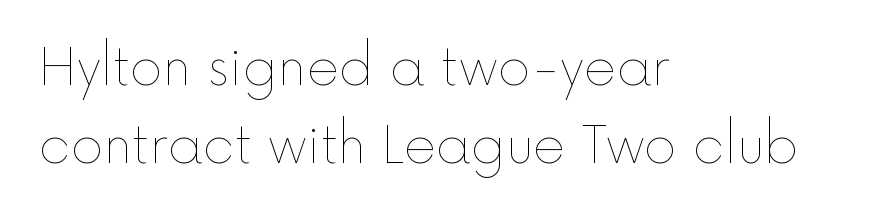
Q: Is the text bold? A: No.
Q: Is the text italic (slanted)? A: No, it is upright.
Q: Is the text underlined? A: No.
Q: How is the paragraph aligned? A: Left-aligned.
Q: Is the spacing between letters normal or unusually wide? A: Normal.
Q: Is the spacing between lines tight, normal or loose? A: Normal.
Q: Width (condensed, normal, or wide)? A: Normal.
Q: x-height? A: Medium.
Q: Monospaced? A: No.
